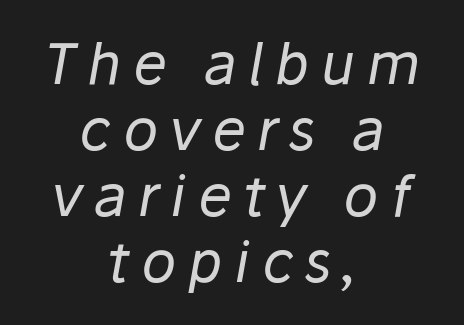
{"italic": "yes", "lean": "right", "slant_degrees": 10, "bold": "no", "weight": "regular", "width": "normal", "stroke_contrast": "low", "x_height": "medium", "monospaced": "no", "underline": "no", "align": "center", "line_spacing_ratio": 1.16, "letter_spacing": "wide", "letter_spacing_em": 0.2, "glyph_px": 57}
